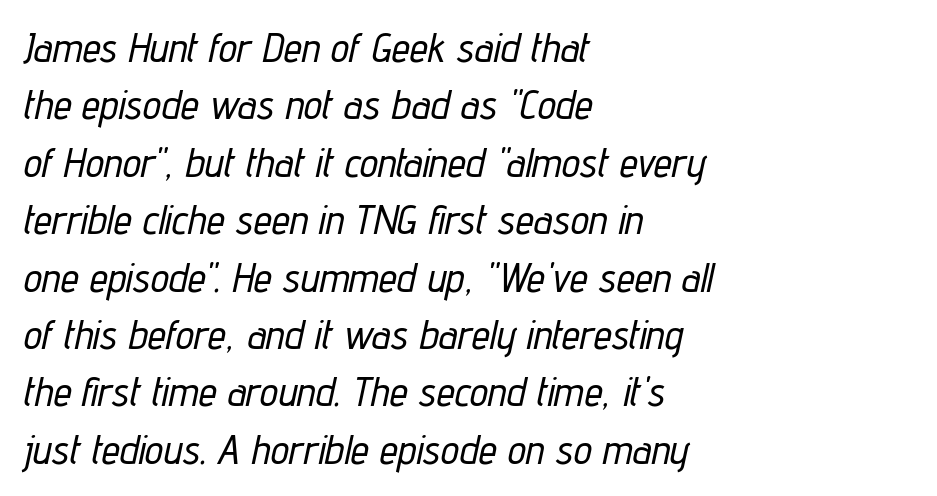
{"italic": "yes", "lean": "right", "slant_degrees": 12, "width": "condensed", "stroke_contrast": "low", "x_height": "medium", "monospaced": "no", "underline": "no", "align": "left", "line_spacing": "normal", "line_spacing_ratio": 1.4, "letter_spacing": "normal", "letter_spacing_em": 0.0, "glyph_px": 41}
